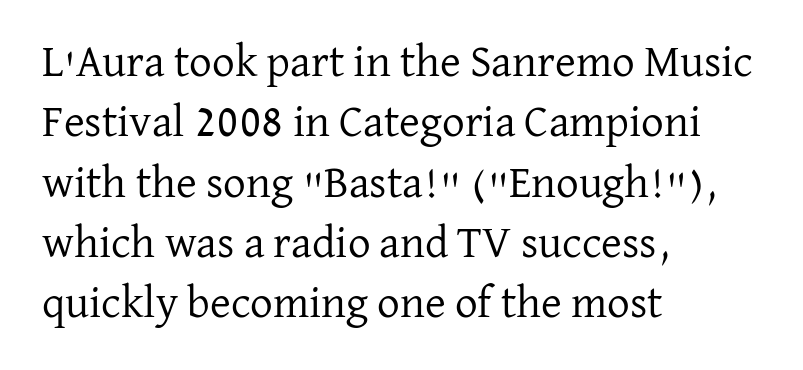
The image shows 45 px regular-weight serif type, upright; set left-aligned, normal line spacing (1.34x), normal letter spacing, not underlined; low stroke contrast and a medium x-height.
